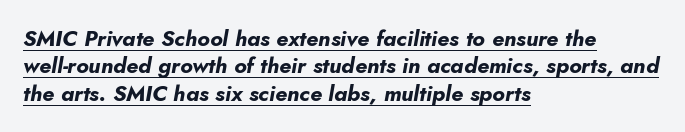
{"italic": "yes", "lean": "right", "slant_degrees": 10, "bold": "yes", "underline": "yes", "align": "left", "line_spacing": "normal", "line_spacing_ratio": 1.25, "letter_spacing": "normal", "letter_spacing_em": 0.0, "glyph_px": 22}
